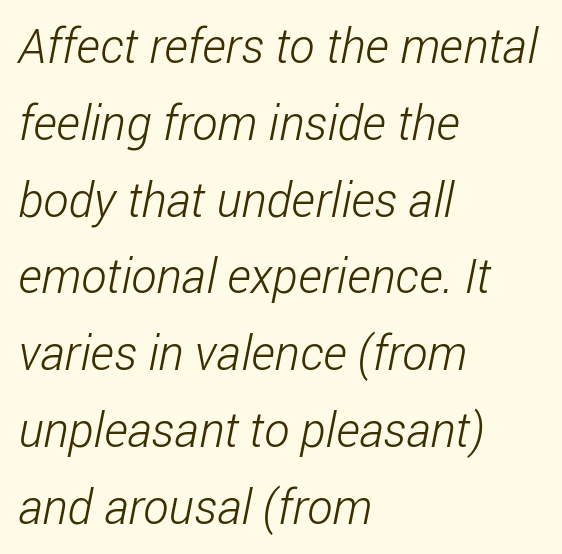
Is the block centered? No — it sits flush against the left margin. Weight: not bold — regular or lighter. Serif or sans? Sans — the stroke terminals are bare. Between one letter and the next there's only the usual sliver of space. You could not count columns in this text — the font is proportionally spaced. Evenly set lines give the paragraph a standard silhouette.
